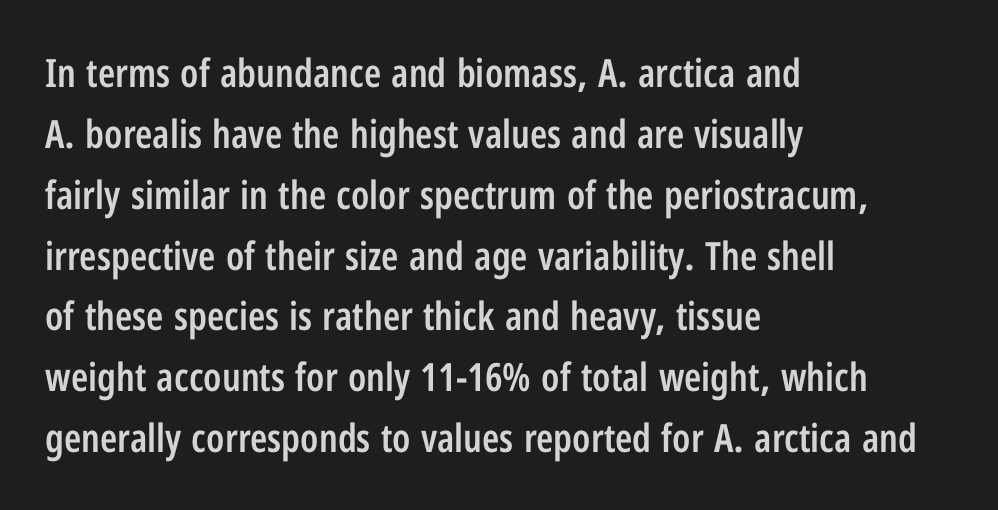
The image shows 39 px semibold, condensed sans-serif type, upright; set left-aligned, normal line spacing (1.56x), normal letter spacing, not underlined; low stroke contrast and a medium x-height.
